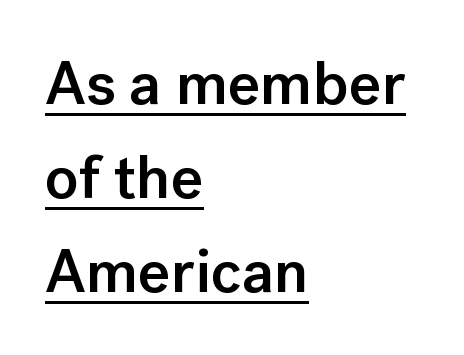
In terms of letterspacing, this is plain default setting. The letters are semibold — heavier than regular but short of a full bold. The rendering uses natural spacing where letterforms have individual widths. Check the space under the baseline: a stroke is drawn there. The block of text has a typical density, with ordinary space between rows. Casual observation: everything's shoved over to the left.
